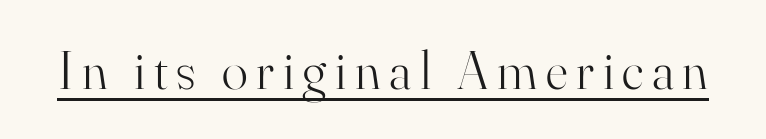
{"serif": "yes", "italic": "no", "bold": "no", "weight": "light", "width": "normal", "stroke_contrast": "high", "x_height": "small", "monospaced": "no", "underline": "yes", "glyph_px": 54}
